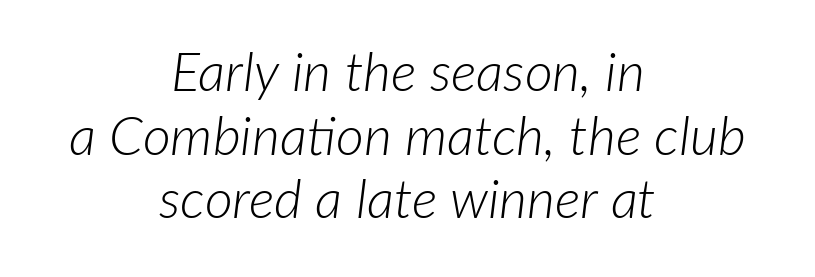
Each stroke keeps to a modest, everyday thickness or less. The gaps between neighbouring characters are ordinary and unremarkable. Varying glyph widths throughout — classic text-font behaviour. Layout note: lines centered. Quick note: italic. Check the space under the baseline: it is left empty.
